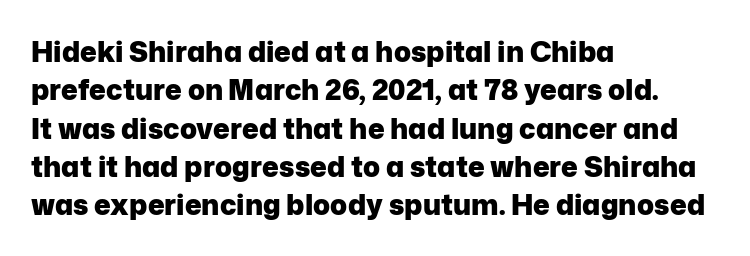
{"serif": "no", "italic": "no", "bold": "yes", "weight": "heavy", "width": "normal", "stroke_contrast": "low", "x_height": "medium", "monospaced": "no", "underline": "no", "align": "left", "line_spacing": "normal", "line_spacing_ratio": 1.37, "letter_spacing": "normal", "letter_spacing_em": 0.0, "glyph_px": 28}
